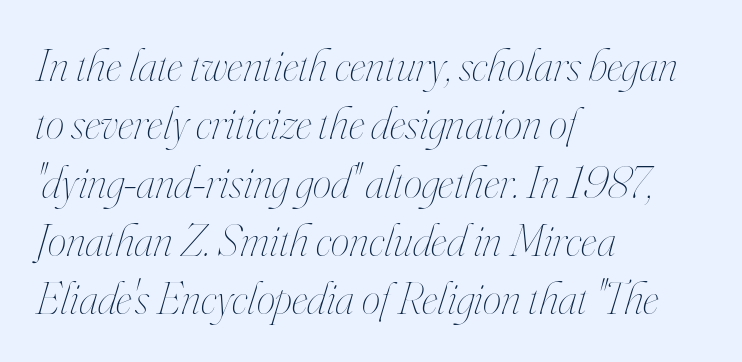
{"italic": "yes", "lean": "right", "slant_degrees": 16, "bold": "no", "weight": "thin", "width": "condensed", "stroke_contrast": "high", "x_height": "small", "monospaced": "no", "underline": "no", "align": "left", "line_spacing_ratio": 1.24, "letter_spacing": "normal", "letter_spacing_em": 0.0, "glyph_px": 47}
